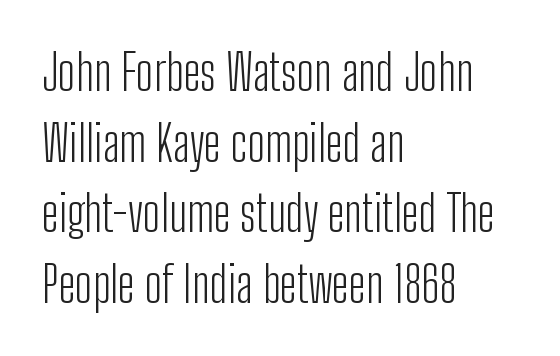
Q: Is the text bold? A: No.
Q: Is the text italic (slanted)? A: No, it is upright.
Q: Is the typeface a serif or a sans-serif typeface? A: Sans-serif.
Q: Is the text underlined? A: No.
Q: How is the paragraph aligned? A: Left-aligned.
Q: Is the spacing between letters normal or unusually wide? A: Normal.
Q: Is the spacing between lines tight, normal or loose? A: Normal.
Q: Width (condensed, normal, or wide)? A: Condensed.
Q: Stroke contrast? A: Low.
Q: x-height? A: Medium.
Q: Monospaced? A: No.
